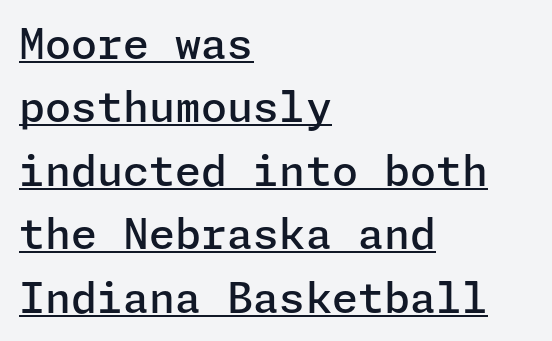
Tracking value appears to be zero — textbook default spacing. The letters carry no serifs — their stems end cleanly without finishing strokes. The letters stand straight up with perfectly vertical stems. Firm but not heavy-handed strokes: this text is semibold. Is the block centered? No — it sits flush against the left margin. Line spacing here is normal.
